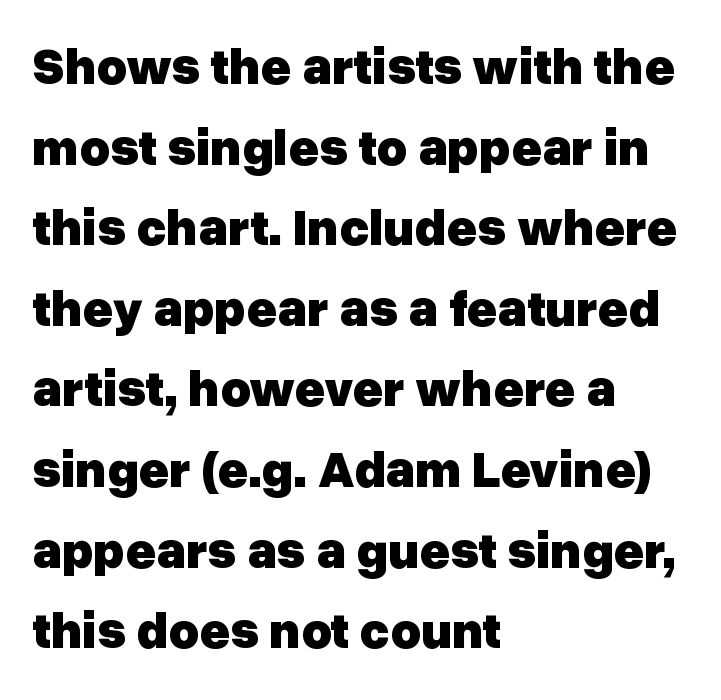
{"serif": "no", "italic": "no", "bold": "yes", "weight": "heavy", "width": "normal", "stroke_contrast": "low", "x_height": "medium", "monospaced": "no", "underline": "no", "align": "left", "line_spacing": "normal", "line_spacing_ratio": 1.55, "letter_spacing": "normal", "letter_spacing_em": 0.0, "glyph_px": 52}
